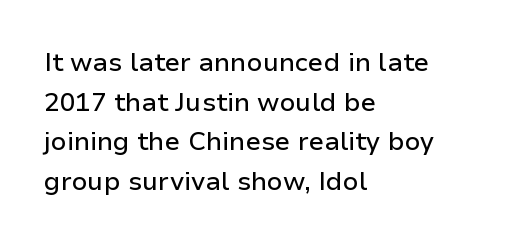
{"italic": "no", "underline": "no", "align": "left", "line_spacing": "normal", "line_spacing_ratio": 1.52, "letter_spacing": "normal", "letter_spacing_em": 0.0, "glyph_px": 26}
